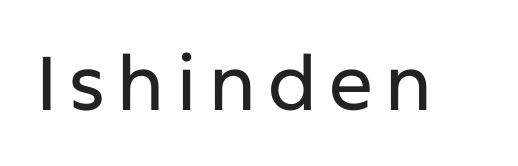
{"serif": "no", "italic": "no", "width": "normal", "stroke_contrast": "low", "x_height": "medium", "monospaced": "no", "underline": "no", "glyph_px": 76}
